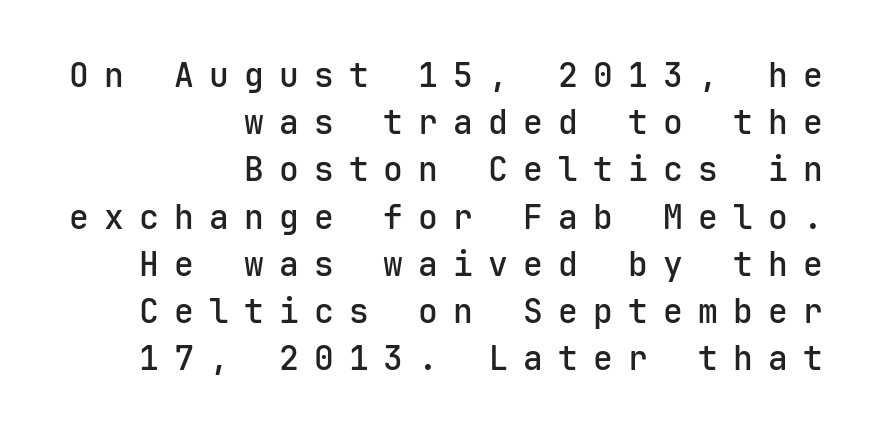
{"serif": "no", "italic": "no", "bold": "semi", "weight": "semibold", "width": "normal", "stroke_contrast": "low", "x_height": "medium", "monospaced": "yes", "underline": "no", "align": "right", "line_spacing": "normal", "line_spacing_ratio": 1.43, "letter_spacing": "wide", "letter_spacing_em": 0.46, "glyph_px": 33}
